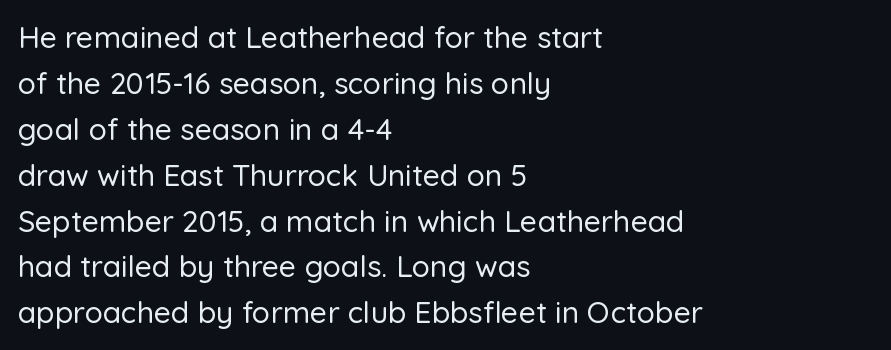
The image shows 30 px sans-serif type, upright; set left-aligned, normal line spacing (1.53x), normal letter spacing, not underlined; low stroke contrast and a medium x-height.
